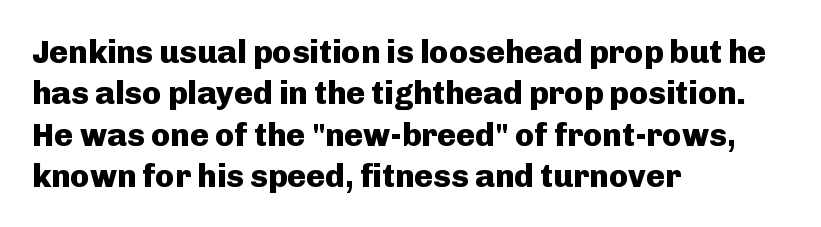
{"serif": "no", "italic": "no", "bold": "yes", "weight": "heavy", "width": "normal", "stroke_contrast": "low", "x_height": "medium", "monospaced": "no", "underline": "no", "align": "left", "line_spacing": "normal", "line_spacing_ratio": 1.29, "letter_spacing": "normal", "letter_spacing_em": 0.0, "glyph_px": 32}
